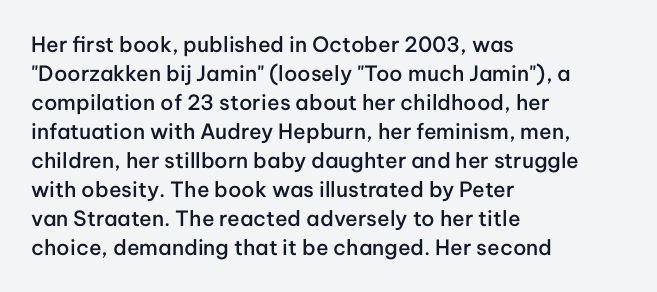
{"italic": "no", "bold": "semi", "underline": "no", "align": "left", "line_spacing": "normal", "line_spacing_ratio": 1.38, "letter_spacing": "normal", "letter_spacing_em": 0.0, "glyph_px": 21}
